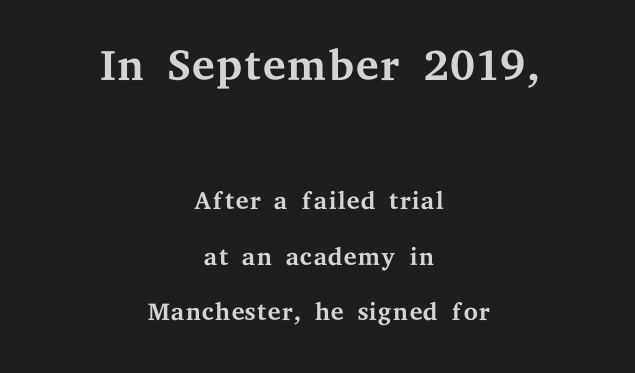
{"serif": "yes", "italic": "no", "bold": "no", "weight": "regular", "width": "wide", "stroke_contrast": "medium", "x_height": "medium", "monospaced": "no", "underline": "no", "align": "center", "line_spacing": "normal", "line_spacing_ratio": 1.5, "letter_spacing": "normal", "letter_spacing_em": 0.0, "larger_block": "first", "size_ratio": 1.76, "glyph_px": 65}
